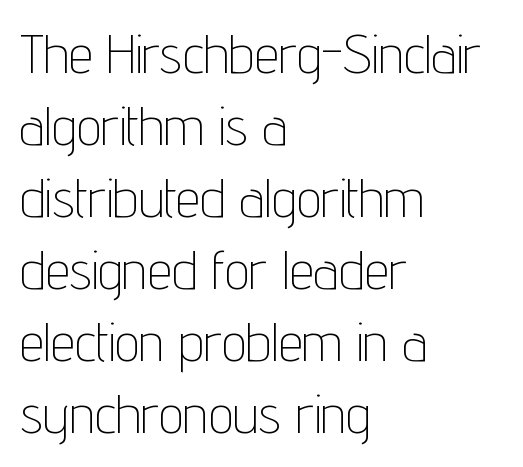
{"serif": "no", "italic": "no", "bold": "no", "weight": "thin", "width": "condensed", "stroke_contrast": "low", "x_height": "medium", "monospaced": "no", "underline": "no", "align": "left", "line_spacing": "normal", "line_spacing_ratio": 1.31, "letter_spacing": "normal", "letter_spacing_em": 0.0, "glyph_px": 55}
